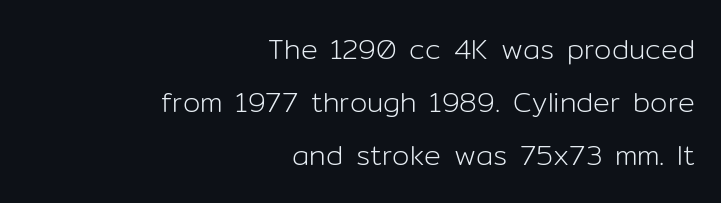
Q: Is the text bold? A: No.
Q: Is the text italic (slanted)? A: No, it is upright.
Q: Is the typeface a serif or a sans-serif typeface? A: Sans-serif.
Q: Is the text underlined? A: No.
Q: How is the paragraph aligned? A: Right-aligned.
Q: Is the spacing between letters normal or unusually wide? A: Normal.
Q: Width (condensed, normal, or wide)? A: Normal.
Q: Stroke contrast? A: Low.
Q: x-height? A: Medium.
Q: Monospaced? A: No.
